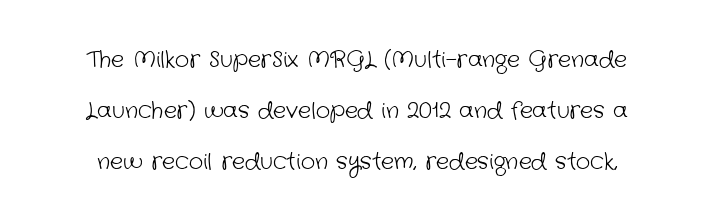
The image shows 22 px text type; set loose line spacing (2.32x), normal letter spacing, not underlined.
